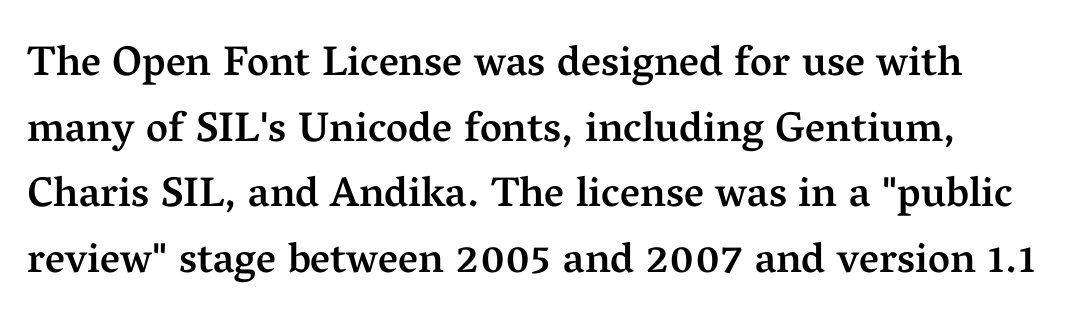
The image shows 42 px semibold serif type, upright; set normal line spacing (1.56x), normal letter spacing, not underlined; medium stroke contrast and a medium x-height.
